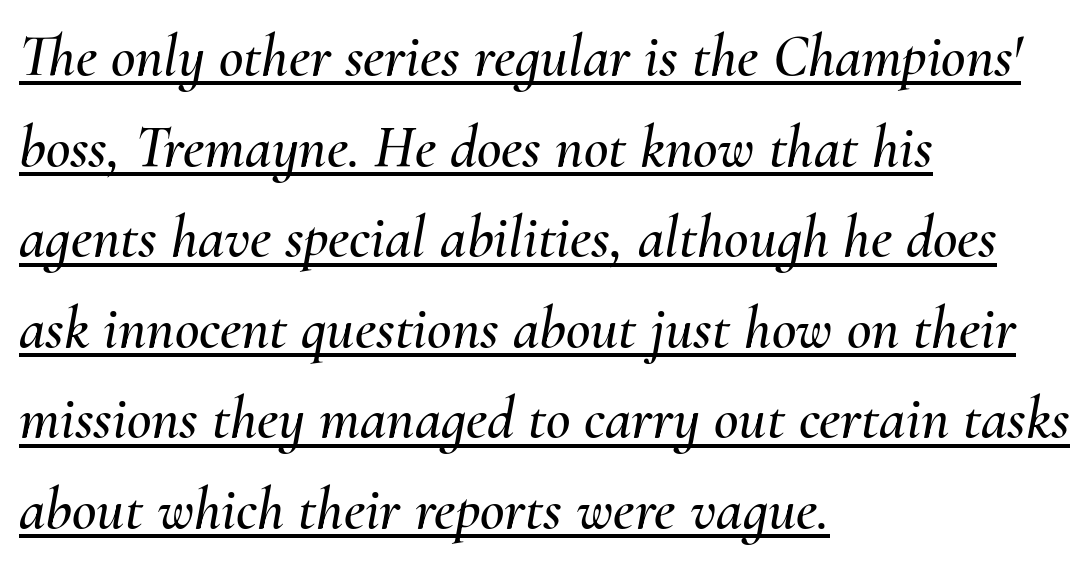
{"italic": "yes", "lean": "right", "slant_degrees": 10, "width": "normal", "stroke_contrast": "medium", "x_height": "small", "monospaced": "no", "underline": "yes", "align": "left", "line_spacing": "normal", "line_spacing_ratio": 1.51, "letter_spacing": "normal", "letter_spacing_em": 0.0, "glyph_px": 60}
